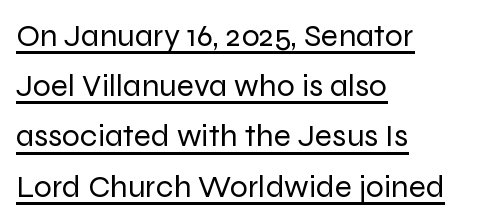
The image shows 32 px regular-weight sans-serif type, upright; set left-aligned, normal line spacing (1.57x), normal letter spacing, underlined; low stroke contrast and a medium x-height.
